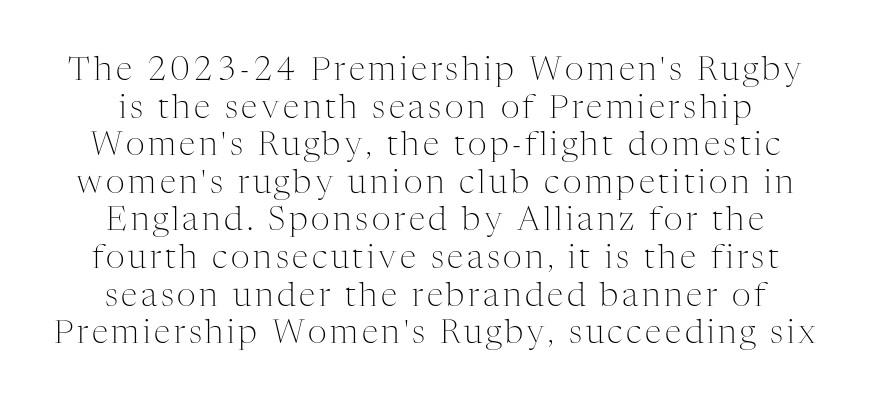
{"serif": "yes", "italic": "no", "bold": "no", "weight": "light", "width": "normal", "stroke_contrast": "medium", "x_height": "medium", "monospaced": "no", "underline": "no", "line_spacing": "tight", "line_spacing_ratio": 1.14, "glyph_px": 33}
